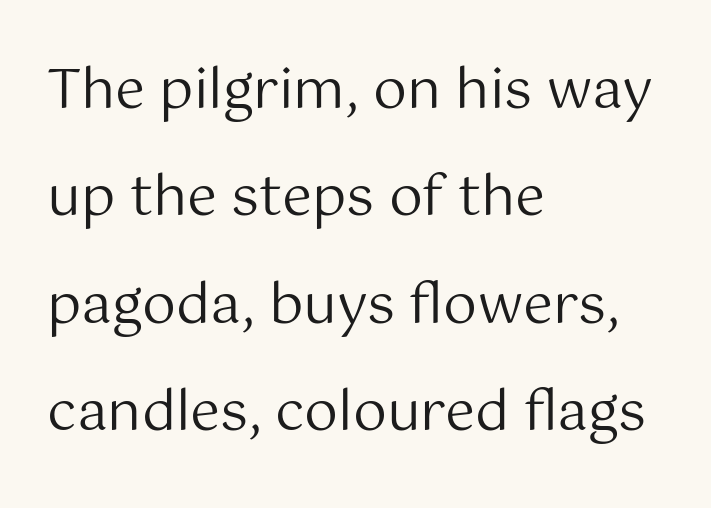
Think standard paragraph weight, or any step lighter than that. Does the lettering tilt? It doesn't — this is upright. Character widths vary here, with narrow letters taking less room than wide ones. You can tell from the bare stems that sans-serif type was used. Typeset ragged right — the left edge is the straight one. One glance says open: line gaps are wider than usual.
